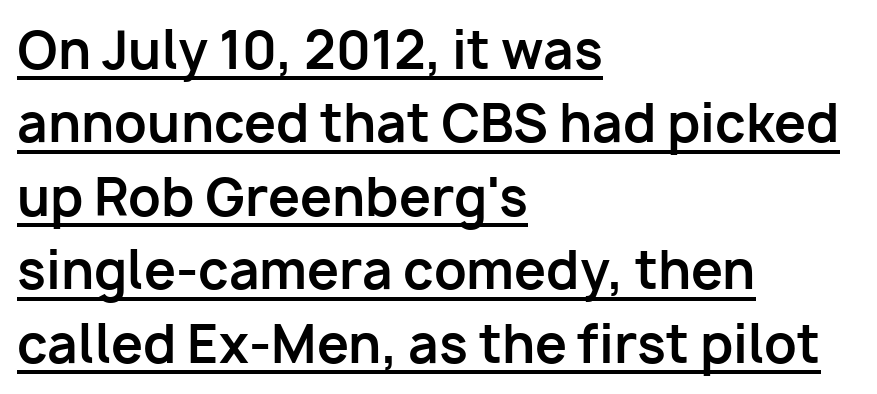
Q: Is the text bold? A: Yes.
Q: Is the text italic (slanted)? A: No, it is upright.
Q: Is the typeface a serif or a sans-serif typeface? A: Sans-serif.
Q: Is the text underlined? A: Yes.
Q: How is the paragraph aligned? A: Left-aligned.
Q: Is the spacing between letters normal or unusually wide? A: Normal.
Q: Is the spacing between lines tight, normal or loose? A: Normal.
Q: Width (condensed, normal, or wide)? A: Normal.
Q: Stroke contrast? A: Low.
Q: x-height? A: Medium.
Q: Monospaced? A: No.
